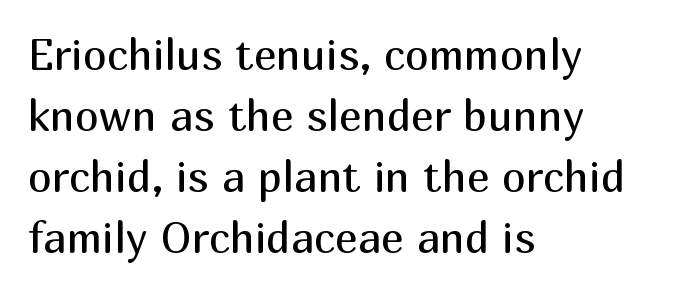
{"serif": "no", "italic": "no", "bold": "no", "weight": "regular", "width": "normal", "stroke_contrast": "medium", "x_height": "medium", "monospaced": "no", "underline": "no", "align": "left", "line_spacing": "normal", "line_spacing_ratio": 1.42, "letter_spacing": "normal", "letter_spacing_em": 0.0, "glyph_px": 43}
